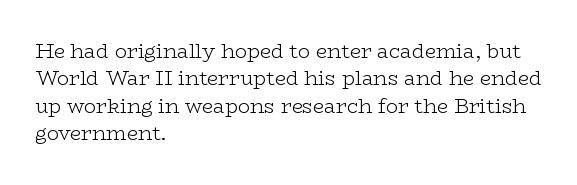
The image shows 20 px text type, upright; set left-aligned, normal line spacing (1.37x), normal letter spacing, not underlined.
